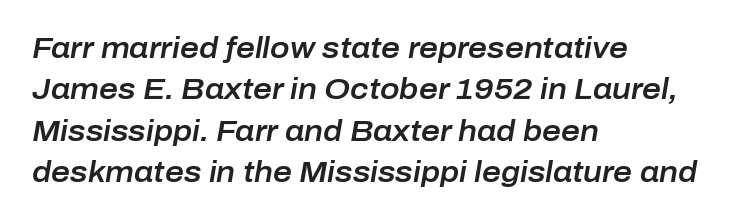
The image shows 29 px text type, italic (leaning right); set left-aligned, normal line spacing (1.43x), normal letter spacing, not underlined; low stroke contrast and a medium x-height.
